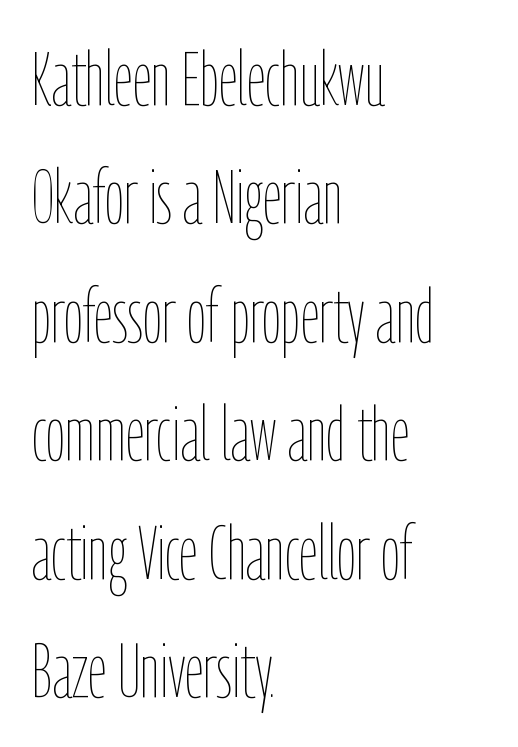
The image shows 75 px thin, condensed type, upright; set left-aligned, normal line spacing (1.58x), normal letter spacing, not underlined; low stroke contrast and a medium x-height.
